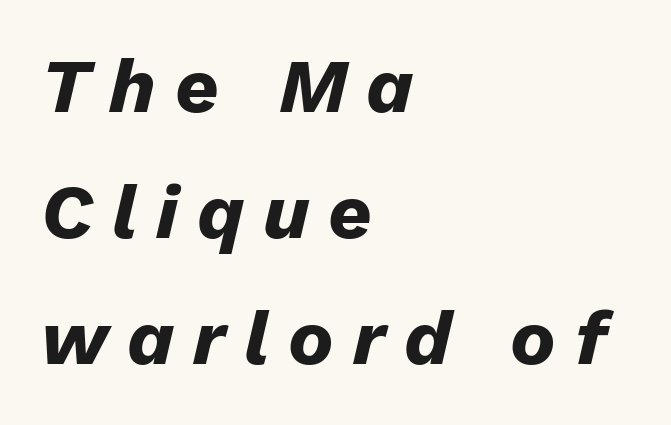
Is this a fixed-width face? No — the glyphs have proportional, varying widths. The passage shown has open, widely tracked lettering throughout. The space directly below the letters is spotless. The line-height multiplier appears to be the usual default. The typography opts for an oblique posture over an upright one. Compared with a centered layout, this one pins lines to the left instead.
